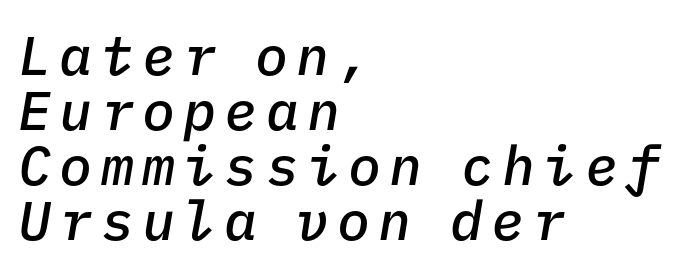
{"italic": "yes", "lean": "right", "slant_degrees": 9, "bold": "semi", "weight": "semibold", "width": "normal", "stroke_contrast": "low", "x_height": "medium", "monospaced": "yes", "underline": "no", "align": "left", "line_spacing": "tight", "line_spacing_ratio": 1.0, "glyph_px": 55}
